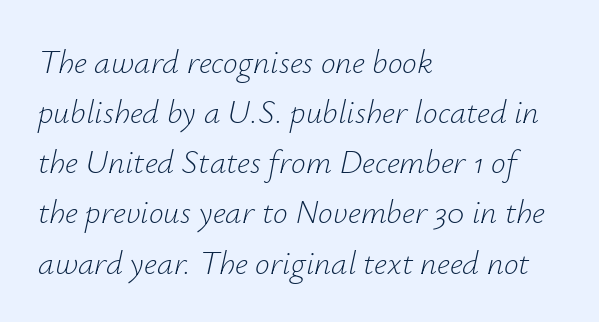
Ink coverage per letter is moderate at most. In terms of leading, this rendering sits right in the middle. Posture: slanted. Quick note: underline off. Reading down the block, your eye returns to a fixed left position each line. Letter spacing: default.
